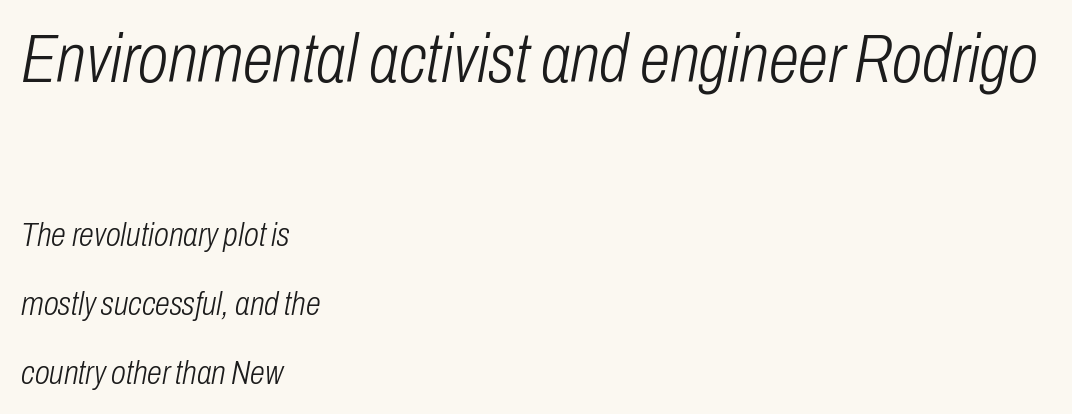
Q: Is the text bold? A: No.
Q: Is the text italic (slanted)? A: Yes, it leans right by about 10 degrees.
Q: Is the text underlined? A: No.
Q: How is the paragraph aligned? A: Left-aligned.
Q: Is the spacing between letters normal or unusually wide? A: Normal.
Q: Is the spacing between lines tight, normal or loose? A: Loose.
Q: Which block of text is set in a larger size, the first (top) or the second (bottom)? A: The first (top) one.
Q: Width (condensed, normal, or wide)? A: Condensed.
Q: Stroke contrast? A: Low.
Q: x-height? A: Medium.
Q: Monospaced? A: No.
